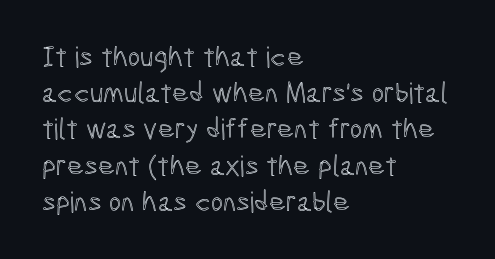
Q: Is the text italic (slanted)? A: No, it is upright.
Q: Is the text underlined? A: No.
Q: How is the paragraph aligned? A: Left-aligned.
Q: Is the spacing between letters normal or unusually wide? A: Normal.
Q: Is the spacing between lines tight, normal or loose? A: Normal.
Q: Width (condensed, normal, or wide)? A: Condensed.
Q: x-height? A: Medium.
Q: Monospaced? A: No.
